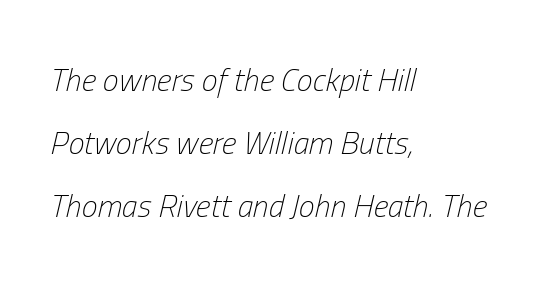
The image shows 32 px light, condensed type, italic (leaning right); set left-aligned, loose line spacing (1.97x), normal letter spacing, not underlined; low stroke contrast and a medium x-height.
